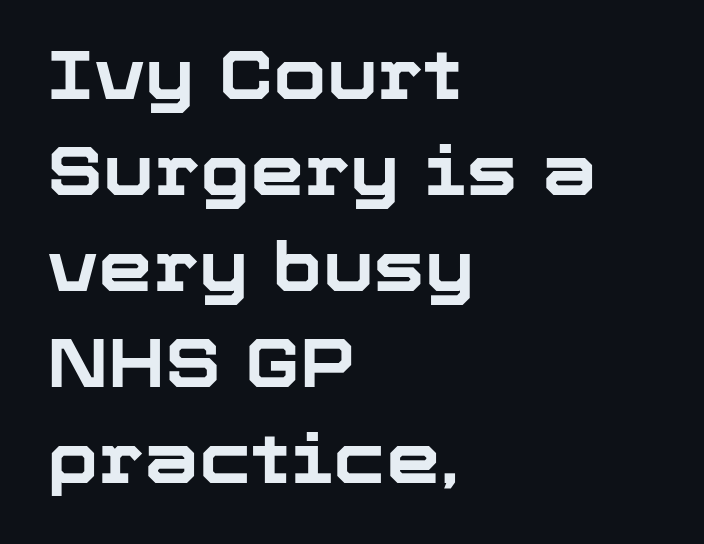
Q: Is the text bold? A: Yes.
Q: Is the text italic (slanted)? A: No, it is upright.
Q: Is the typeface a serif or a sans-serif typeface? A: Sans-serif.
Q: Is the text underlined? A: No.
Q: How is the paragraph aligned? A: Left-aligned.
Q: Is the spacing between letters normal or unusually wide? A: Normal.
Q: Is the spacing between lines tight, normal or loose? A: Normal.
Q: Width (condensed, normal, or wide)? A: Normal.
Q: Stroke contrast? A: Low.
Q: x-height? A: Medium.
Q: Monospaced? A: No.
